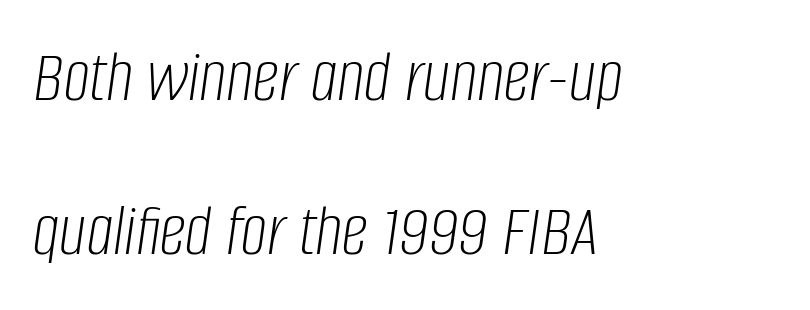
The image shows 74 px light, condensed type, italic (leaning right); set left-aligned, loose line spacing (2.08x), normal letter spacing, not underlined; low stroke contrast and a large x-height.
